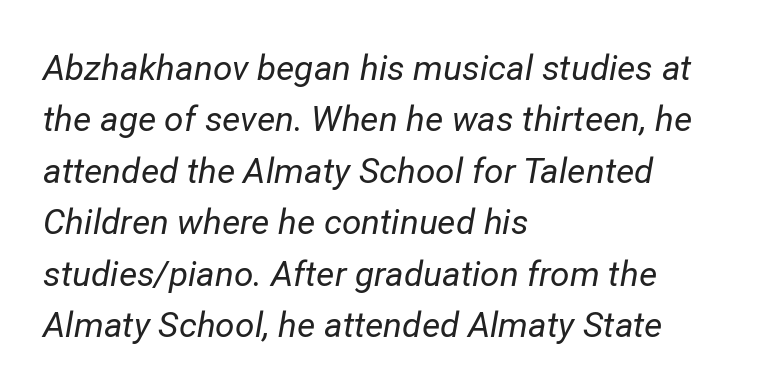
The image shows 35 px regular-weight type, italic (leaning right); set left-aligned, normal line spacing (1.47x), normal letter spacing, not underlined; low stroke contrast and a medium x-height.
